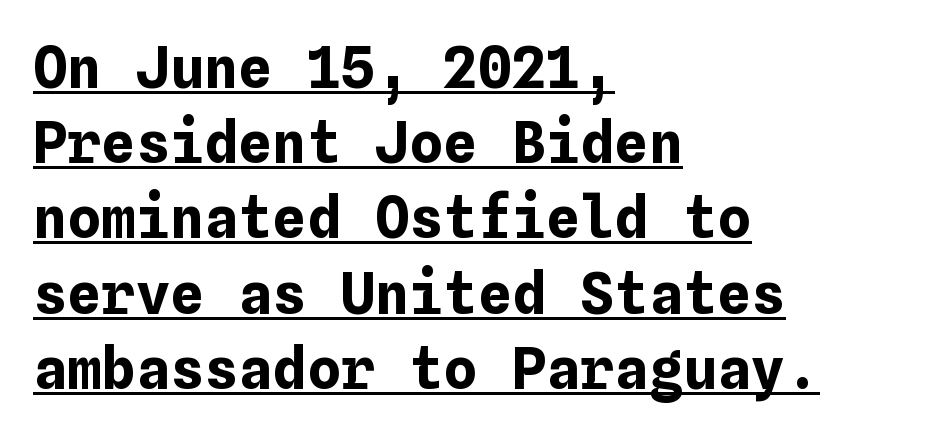
A continuous stroke trails under the words, as in a hyperlink. Is there any slant? The stems are plumb. If you drew a ruler down the left edge, every line would touch it. This is heavy type, rendered in bold. The line-height multiplier appears to be the usual default. How are the letters spaced? Ordinarily, with no added tracking.
